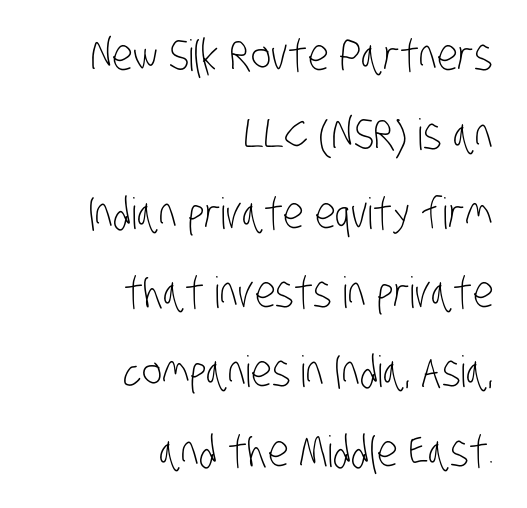
The image shows 43 px light, condensed sans-serif type; set right-aligned, line spacing 1.84x, normal letter spacing, not underlined; low stroke contrast and a large x-height.
